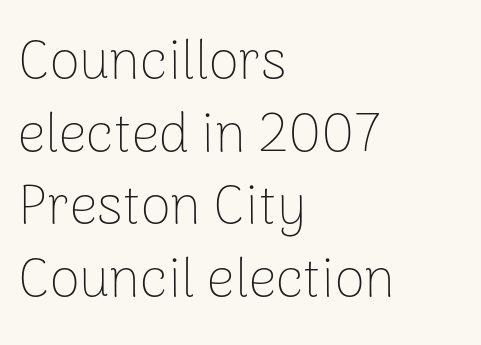
Spacing between characters is what you'd get straight out of the box. Clear beneath every line of the passage. Character widths vary here, with narrow letters taking less room than wide ones. Tall strokes in this sample are plumb rather than angled. The font family rendered here belongs to the sans-serif group.
